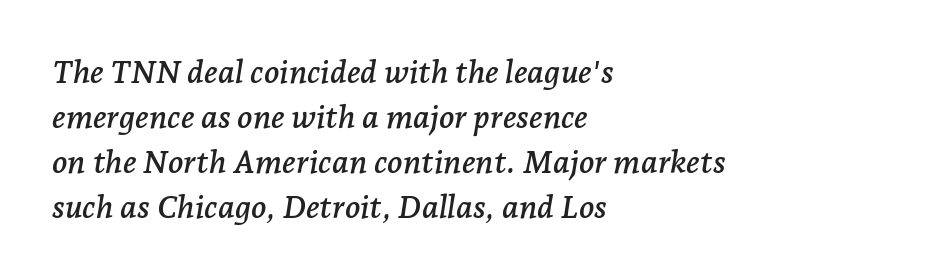
Q: Is the text italic (slanted)? A: Yes, it leans right by about 7 degrees.
Q: Is the typeface a serif or a sans-serif typeface? A: Serif.
Q: Is the text underlined? A: No.
Q: How is the paragraph aligned? A: Left-aligned.
Q: Is the spacing between letters normal or unusually wide? A: Normal.
Q: Is the spacing between lines tight, normal or loose? A: Normal.
Q: Width (condensed, normal, or wide)? A: Normal.
Q: Stroke contrast? A: Low.
Q: x-height? A: Medium.
Q: Monospaced? A: No.
